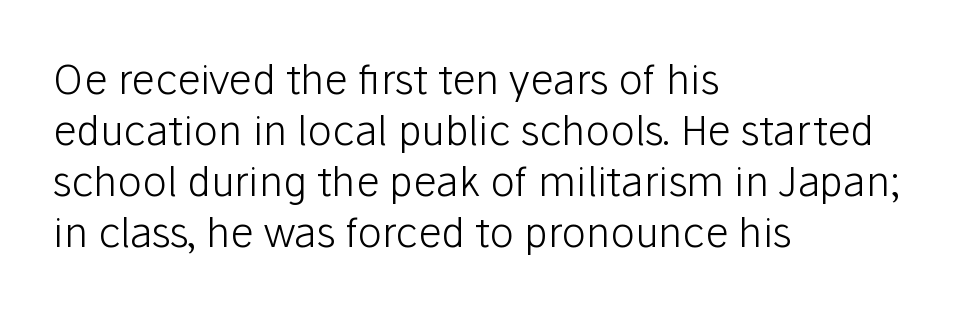
A sans-serif font was chosen for this passage. The line texture is even and compact thanks to regular tracking. Does the lettering tilt? It doesn't — this is upright. If you drew a ruler down the left edge, every line would touch it. Has an underline been added? It has not. The passage shown is not bold in any degree.
